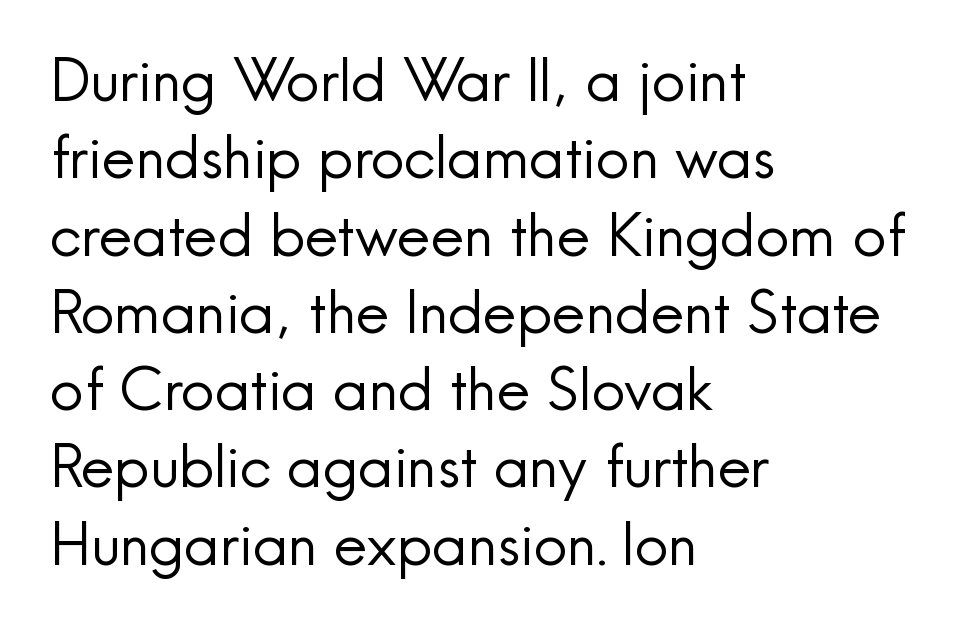
Q: Is the text bold? A: No.
Q: Is the text italic (slanted)? A: No, it is upright.
Q: Is the typeface a serif or a sans-serif typeface? A: Sans-serif.
Q: Is the text underlined? A: No.
Q: How is the paragraph aligned? A: Left-aligned.
Q: Is the spacing between letters normal or unusually wide? A: Normal.
Q: Is the spacing between lines tight, normal or loose? A: Normal.
Q: Width (condensed, normal, or wide)? A: Normal.
Q: x-height? A: Small.
Q: Monospaced? A: No.
